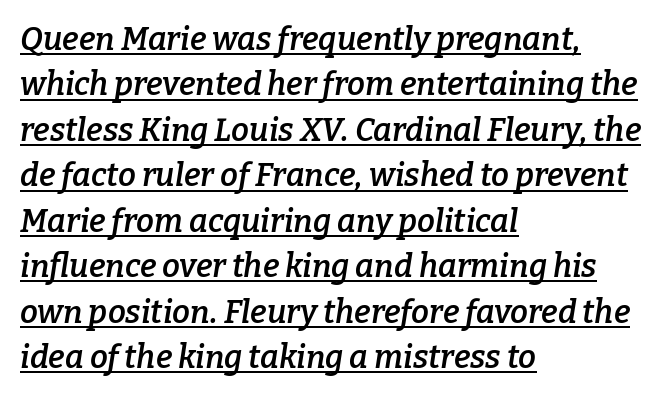
Q: Is the text bold? A: Semi-bold.
Q: Is the text italic (slanted)? A: Yes, it leans right by about 9 degrees.
Q: Is the typeface a serif or a sans-serif typeface? A: Serif.
Q: Is the text underlined? A: Yes.
Q: How is the paragraph aligned? A: Left-aligned.
Q: Is the spacing between letters normal or unusually wide? A: Normal.
Q: Is the spacing between lines tight, normal or loose? A: Normal.
Q: Width (condensed, normal, or wide)? A: Normal.
Q: Stroke contrast? A: Low.
Q: x-height? A: Medium.
Q: Monospaced? A: No.
